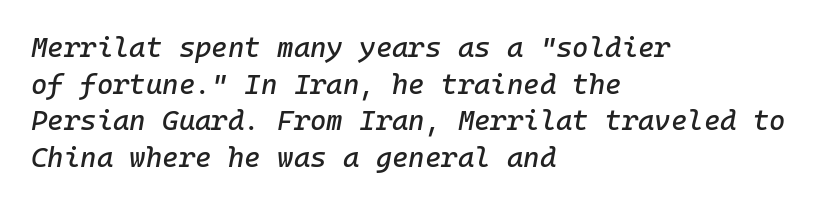
{"italic": "yes", "lean": "right", "slant_degrees": 10, "width": "normal", "stroke_contrast": "low", "x_height": "medium", "monospaced": "yes", "underline": "no", "align": "left", "line_spacing": "normal", "line_spacing_ratio": 1.31, "letter_spacing": "normal", "letter_spacing_em": 0.0, "glyph_px": 28}
